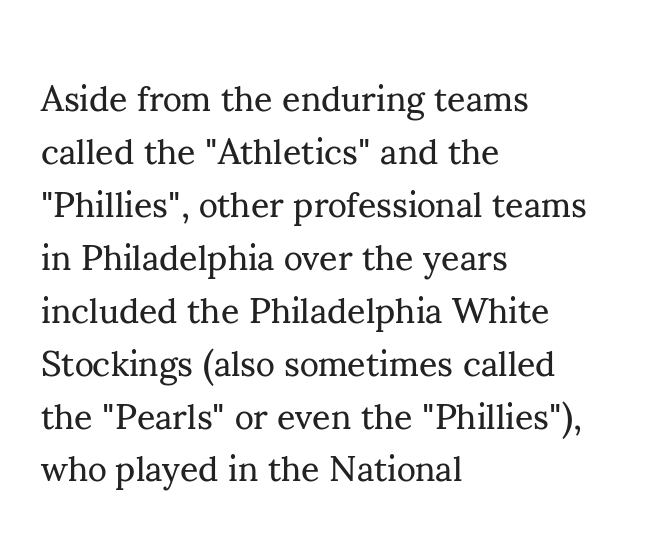
The image shows 36 px regular-weight serif type, upright; set left-aligned, normal line spacing (1.47x), normal letter spacing, not underlined; medium stroke contrast and a small x-height.
